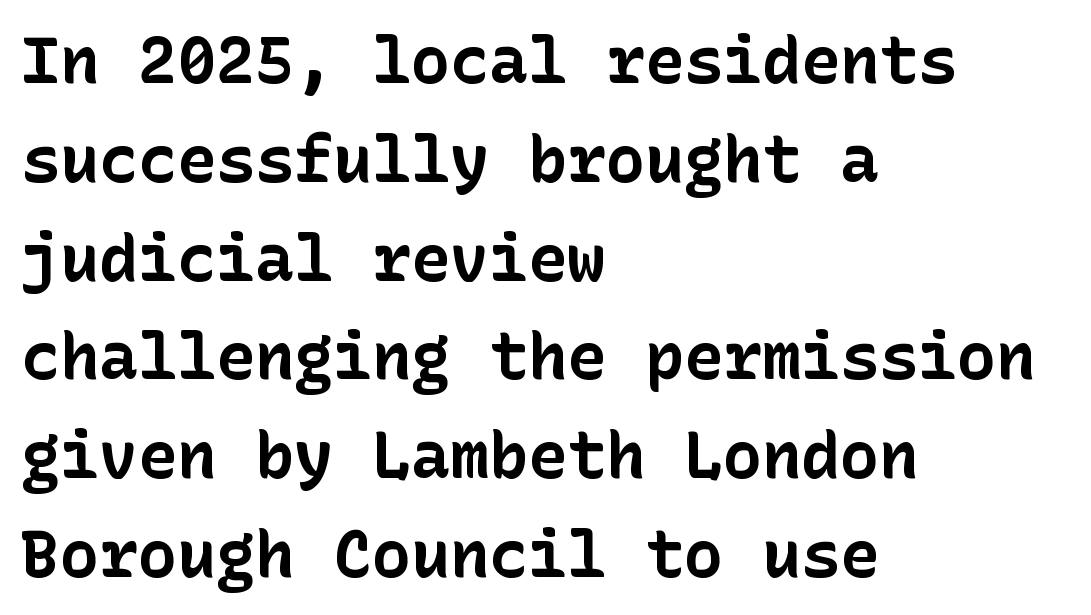
The image shows 65 px bold sans-serif type, upright; set left-aligned, normal line spacing (1.52x), normal letter spacing, not underlined; low stroke contrast and a medium x-height.
